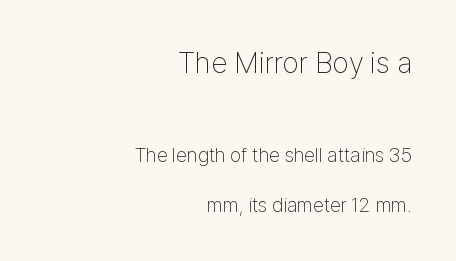
Q: Is the text bold? A: No.
Q: Is the text italic (slanted)? A: No, it is upright.
Q: Is the typeface a serif or a sans-serif typeface? A: Sans-serif.
Q: Is the text underlined? A: No.
Q: How is the paragraph aligned? A: Right-aligned.
Q: Is the spacing between letters normal or unusually wide? A: Normal.
Q: Is the spacing between lines tight, normal or loose? A: Loose.
Q: Which block of text is set in a larger size, the first (top) or the second (bottom)? A: The first (top) one.
Q: Width (condensed, normal, or wide)? A: Condensed.
Q: Stroke contrast? A: Low.
Q: x-height? A: Medium.
Q: Monospaced? A: No.
